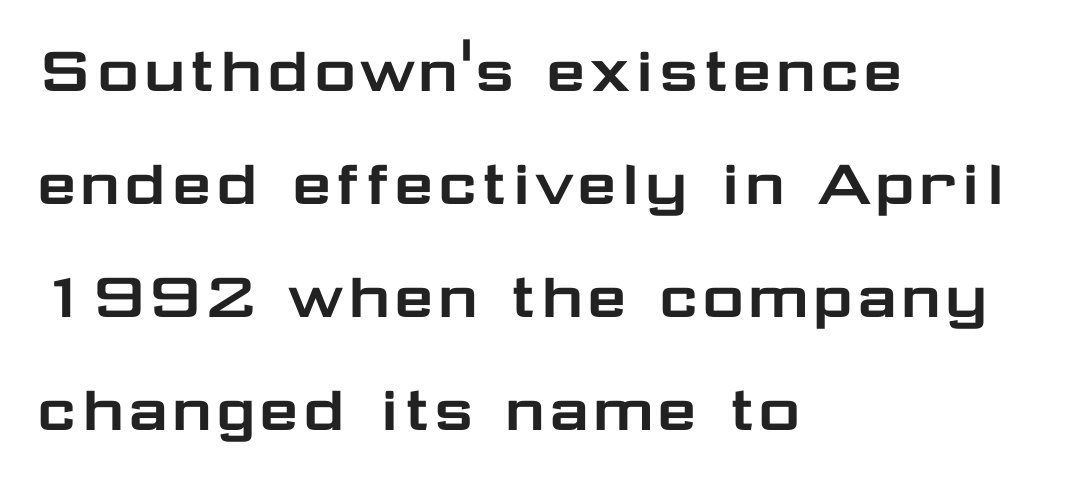
Do the characters align in a grid? No, the font is proportional. Alignment: flush left. Check the space under the baseline: it is left empty. Each new line begins a customary step beneath the previous one. Serif or sans? Sans — the stroke terminals are bare. Here the glyphs are tracked normally, forming tight word shapes.
